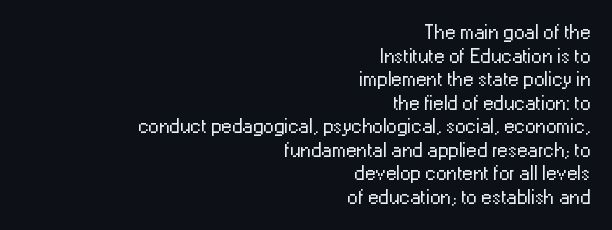
Q: Is the text bold? A: No.
Q: Is the text italic (slanted)? A: No, it is upright.
Q: Is the text underlined? A: No.
Q: How is the paragraph aligned? A: Right-aligned.
Q: Is the spacing between letters normal or unusually wide? A: Normal.
Q: Is the spacing between lines tight, normal or loose? A: Tight.
